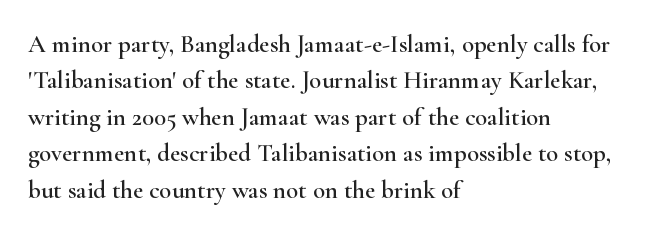
The image shows 25 px text type, upright; set left-aligned, normal line spacing (1.46x), normal letter spacing, not underlined.
